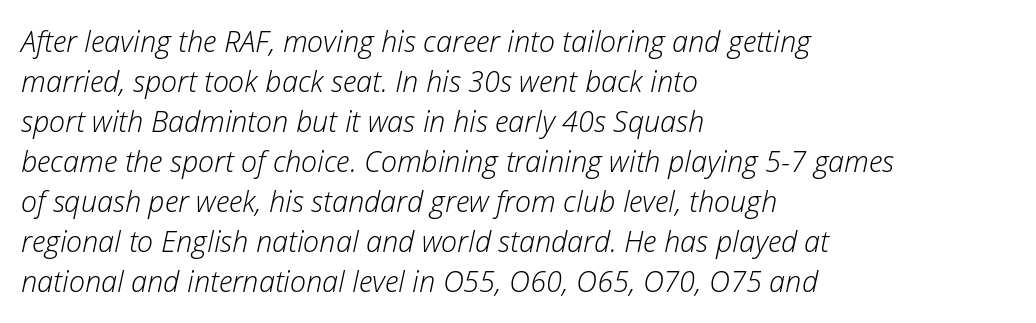
Words float on clear page, feet unadorned. The vertical gap from one line to the next is medium. This sample uses an oblique cut, with every glyph tilted off the vertical. The letterforms sit at book weight or below. The passage shown has conventional tracking throughout. In CSS terms this would be text-align: left.
